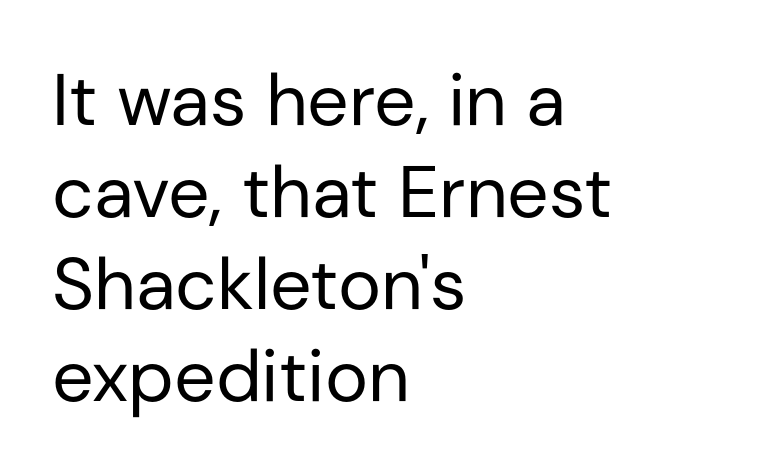
The letters sit at their default tracking, neither squeezed nor spread. All the whitespace from short lines collects on the right. Varying glyph widths throughout — classic text-font behaviour. Unlike a traditional serif, this face leaves its strokes unadorned. No heavy texture on the line: the type isn't bold. Whoever set this chose a conventional vertical rhythm.
